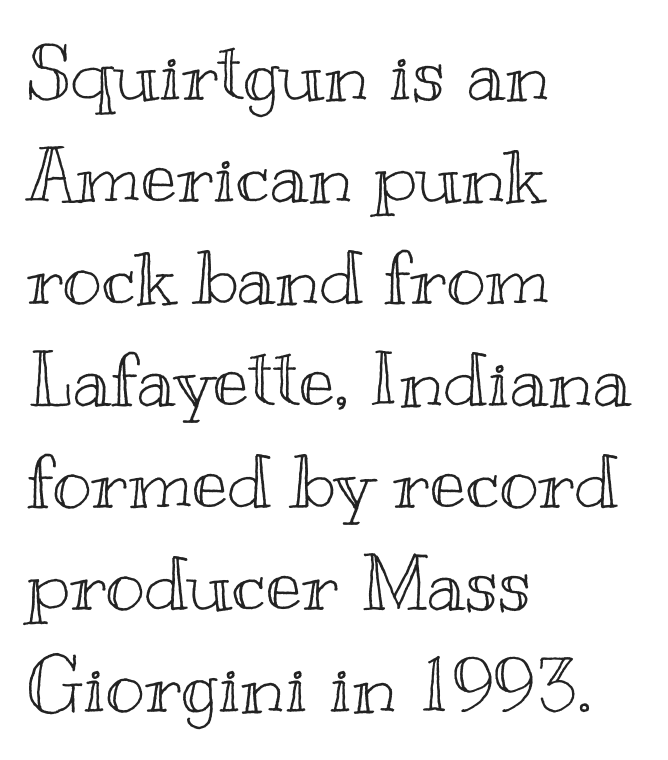
The image shows 75 px wide type, upright; set left-aligned, normal line spacing (1.36x), normal letter spacing, not underlined; a small x-height.
